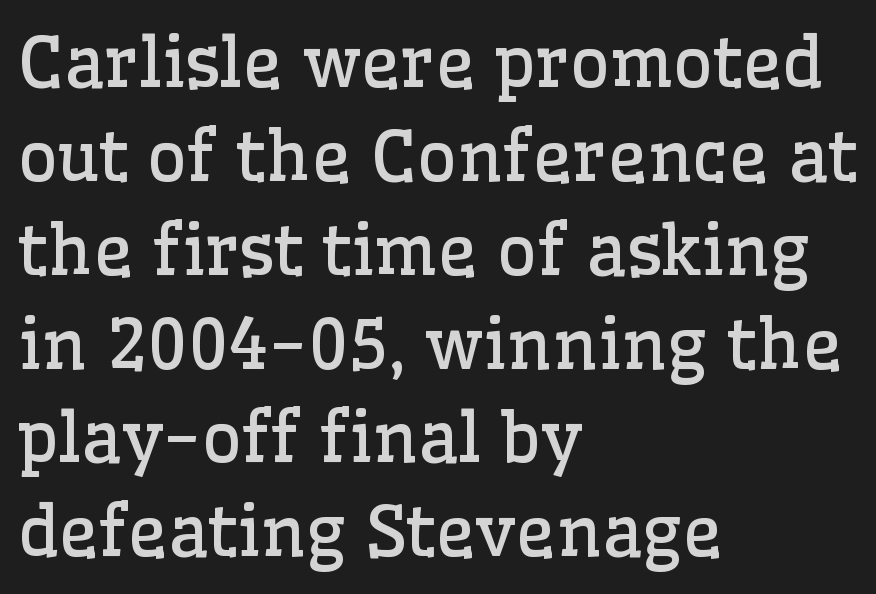
{"serif": "yes", "italic": "no", "bold": "no", "weight": "regular", "width": "normal", "stroke_contrast": "low", "x_height": "medium", "monospaced": "no", "underline": "no", "align": "left", "line_spacing": "normal", "line_spacing_ratio": 1.36, "letter_spacing": "normal", "letter_spacing_em": 0.0, "glyph_px": 69}
